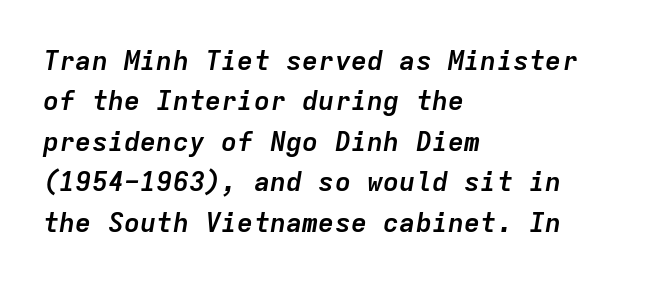
Q: Is the text bold? A: Yes.
Q: Is the text italic (slanted)? A: Yes, it leans right by about 9 degrees.
Q: Is the text underlined? A: No.
Q: How is the paragraph aligned? A: Left-aligned.
Q: Is the spacing between letters normal or unusually wide? A: Normal.
Q: Is the spacing between lines tight, normal or loose? A: Normal.
